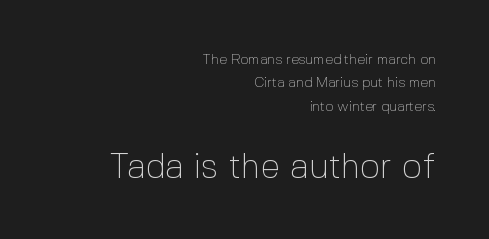
Caption: upper text group reduced, lower text group enlarged. Spacing between characters is what you'd get straight out of the box. Underlining? Definitely not there. Leading: standard.
